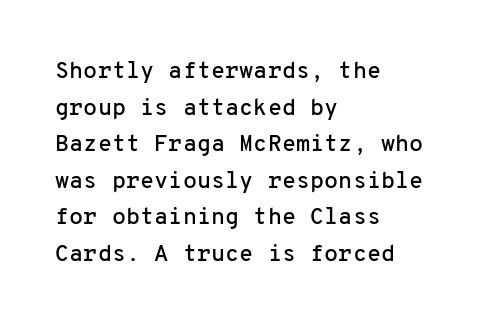
Rendered with straight, roman letterforms. Notice how the passage keeps a crisp vertical edge on the left only. A typesetter would call this leading conventional body-copy spacing. Is the letter spacing exaggerated? No — it looks like the ordinary default.
